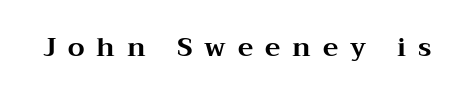
The image shows 26 px bold type, upright; set unusually wide letter spacing (+0.46 em), not underlined.
